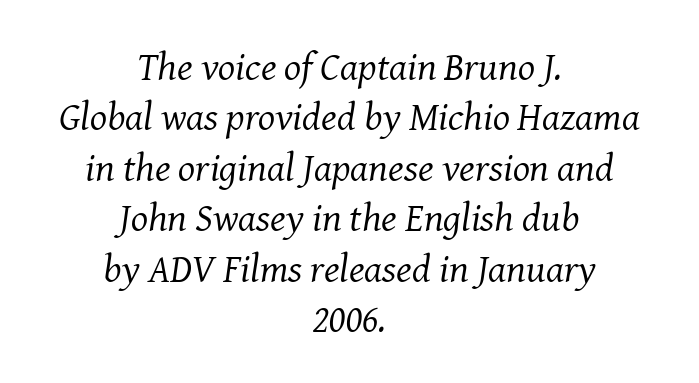
{"serif": "yes", "italic": "yes", "lean": "right", "slant_degrees": 8, "bold": "no", "weight": "regular", "width": "normal", "stroke_contrast": "medium", "x_height": "medium", "monospaced": "no", "underline": "no", "align": "center", "line_spacing": "normal", "line_spacing_ratio": 1.26, "letter_spacing": "normal", "letter_spacing_em": 0.0, "glyph_px": 40}
